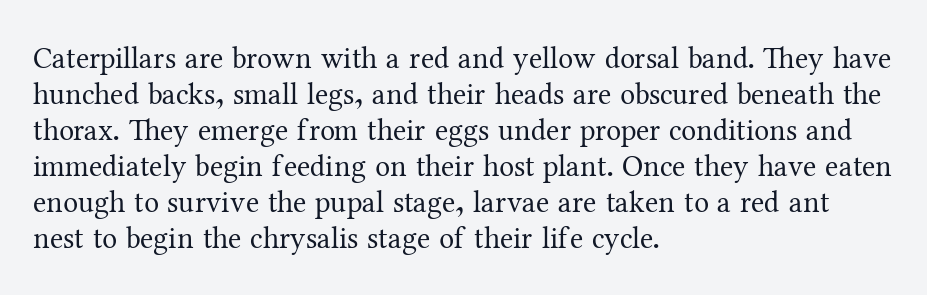
{"serif": "yes", "italic": "no", "bold": "no", "weight": "regular", "width": "normal", "stroke_contrast": "medium", "x_height": "medium", "monospaced": "no", "underline": "no", "align": "left", "line_spacing_ratio": 1.2, "letter_spacing": "normal", "letter_spacing_em": 0.0, "glyph_px": 30}
